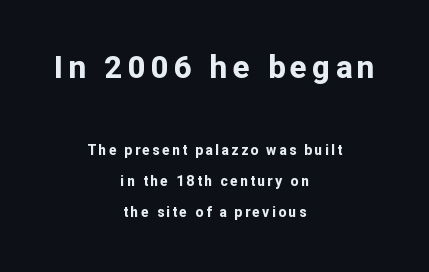
The image shows 31 px bold sans-serif type, upright; set centered, loose line spacing (2.2x), not underlined; the first (top) block is 2.21x larger; low stroke contrast and a medium x-height.
